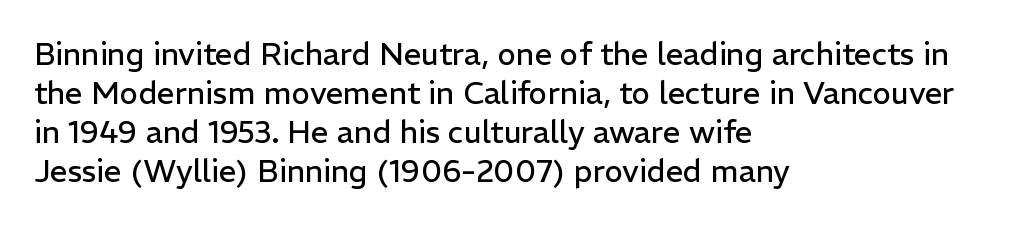
Line beginnings align vertically; line endings do not. The letters look calm and open, with moderate or lighter stems. Words appear dense and cohesive because spacing is normal. The typeface chosen for these lines omits serifs. The specimen omits any rule beneath the text block's lines. The leading is moderate, giving the passage an even texture.
